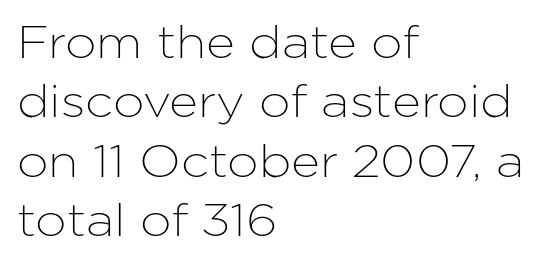
Q: Is the text italic (slanted)? A: No, it is upright.
Q: Is the typeface a serif or a sans-serif typeface? A: Sans-serif.
Q: Is the text underlined? A: No.
Q: How is the paragraph aligned? A: Left-aligned.
Q: Is the spacing between letters normal or unusually wide? A: Normal.
Q: Is the spacing between lines tight, normal or loose? A: Normal.
Q: Width (condensed, normal, or wide)? A: Normal.
Q: Stroke contrast? A: Low.
Q: x-height? A: Medium.
Q: Monospaced? A: No.
